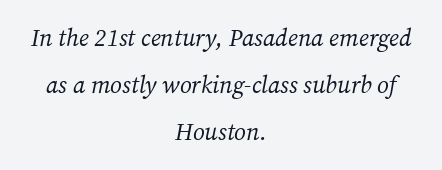
Plain, unruled lines of type. The rendering keeps characters at their native spacing. The font's italic variant was chosen for this text. What's the leading like? Stretched, with rows far apart. The compositor balanced each line on the midline. Weight: in the light-to-regular range.
